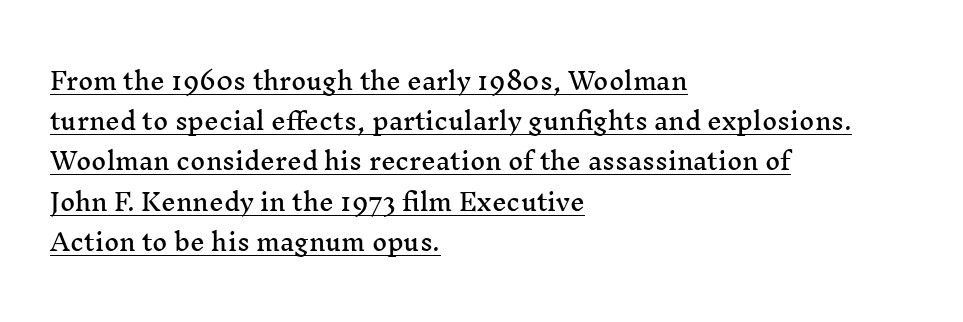
Q: Is the text italic (slanted)? A: No, it is upright.
Q: Is the text underlined? A: Yes.
Q: How is the paragraph aligned? A: Left-aligned.
Q: Is the spacing between letters normal or unusually wide? A: Normal.
